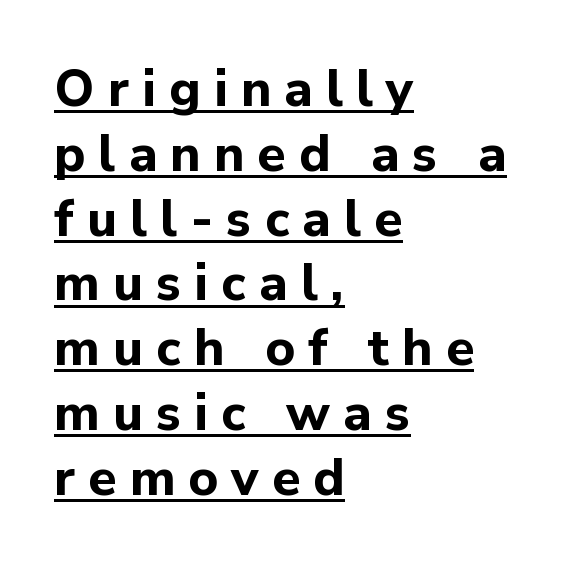
The image shows 51 px bold sans-serif type, upright; set left-aligned, normal line spacing (1.27x), unusually wide letter spacing (+0.26 em), underlined; low stroke contrast and a medium x-height.
